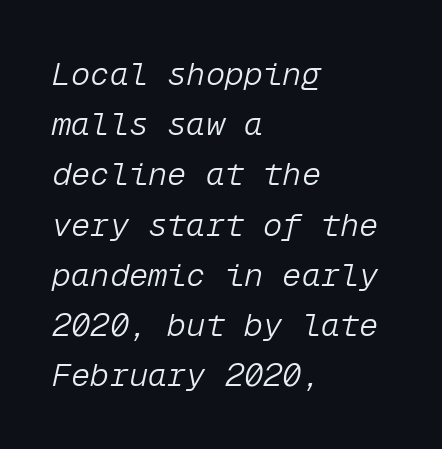
The image shows 32 px light type, italic (leaning right), monospaced; set left-aligned, normal line spacing (1.57x), normal letter spacing, not underlined; low stroke contrast and a medium x-height.
